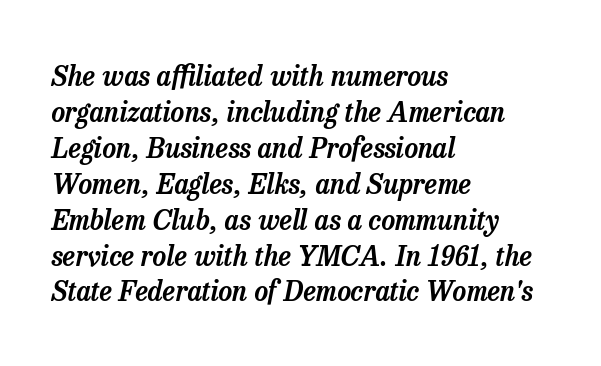
Q: Is the text italic (slanted)? A: Yes, it leans right by about 13 degrees.
Q: Is the text underlined? A: No.
Q: How is the paragraph aligned? A: Left-aligned.
Q: Is the spacing between letters normal or unusually wide? A: Normal.
Q: Is the spacing between lines tight, normal or loose? A: Normal.
